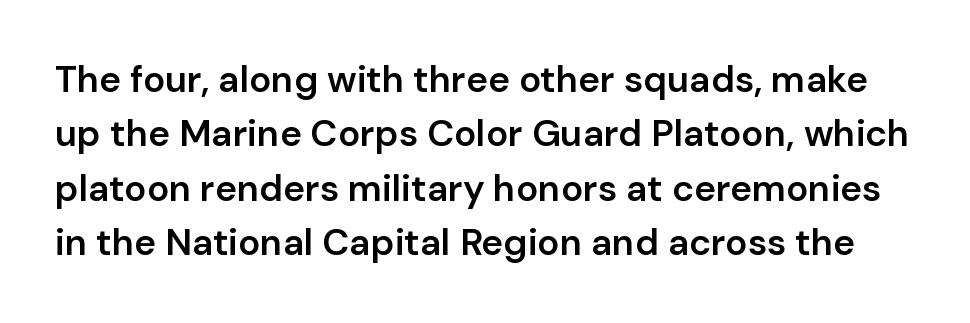
The specimen omits any rule beneath the text block's lines. Set as a demibold, roughly 600 on the weight scale. Each new line begins a customary step beneath the previous one. Note: no serifs on the glyphs.
